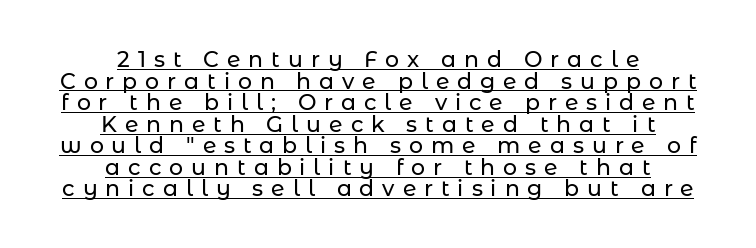
The tracking jumps out immediately: characters are airy and widely separated. Rendered with straight, roman letterforms. What's the leading like? Squeezed, with rows nearly overlapping. Somebody hit Ctrl+U on this one — the words are underlined.
